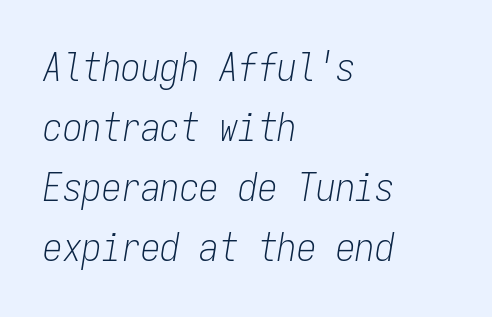
{"italic": "yes", "lean": "right", "slant_degrees": 9, "bold": "no", "weight": "light", "width": "condensed", "stroke_contrast": "low", "x_height": "medium", "monospaced": "yes", "underline": "no", "align": "left", "line_spacing": "normal", "line_spacing_ratio": 1.54, "letter_spacing": "normal", "letter_spacing_em": 0.0, "glyph_px": 39}
